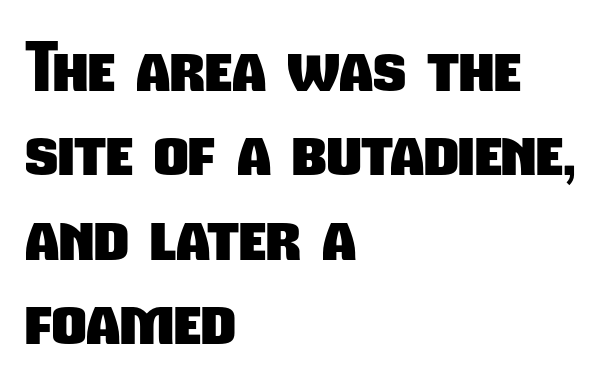
The font is running at its bold setting. These lines stack with their left ends in a neat column. Looks like regular typesetting: each glyph gets only the width it needs. Letters rest on an invisible, unmarked baseline. Typographically, this falls in the sans-serif category. The rows are spaced the way most documents space them.
